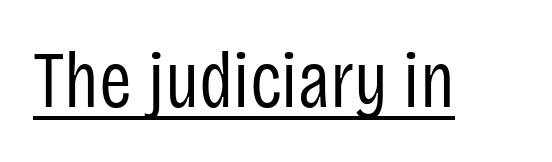
Q: Is the text bold? A: No.
Q: Is the text italic (slanted)? A: No, it is upright.
Q: Is the typeface a serif or a sans-serif typeface? A: Sans-serif.
Q: Is the text underlined? A: Yes.
Q: Is the spacing between letters normal or unusually wide? A: Normal.
Q: Width (condensed, normal, or wide)? A: Condensed.
Q: Stroke contrast? A: Low.
Q: x-height? A: Large.
Q: Monospaced? A: No.
